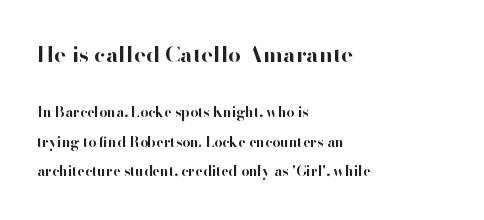
{"italic": "no", "bold": "yes", "underline": "no", "align": "left", "line_spacing": "loose", "line_spacing_ratio": 2.11, "letter_spacing": "normal", "letter_spacing_em": 0.0, "larger_block": "first", "size_ratio": 1.57, "glyph_px": 22}
